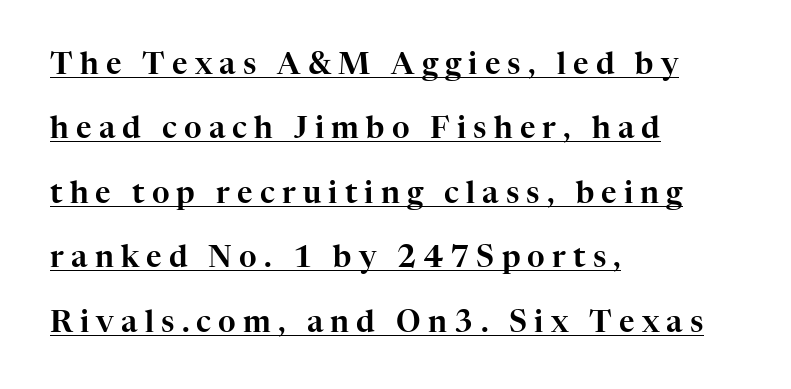
Q: Is the text italic (slanted)? A: No, it is upright.
Q: Is the typeface a serif or a sans-serif typeface? A: Serif.
Q: Is the text underlined? A: Yes.
Q: How is the paragraph aligned? A: Left-aligned.
Q: Is the spacing between letters normal or unusually wide? A: Unusually wide.
Q: Is the spacing between lines tight, normal or loose? A: Loose.
Q: Width (condensed, normal, or wide)? A: Normal.
Q: Stroke contrast? A: High.
Q: x-height? A: Medium.
Q: Monospaced? A: No.
